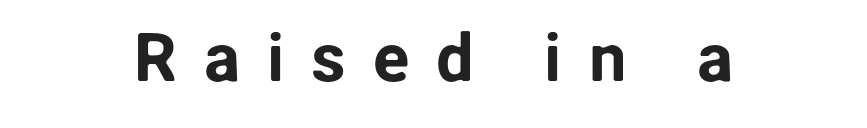
The specimen reads as upright at a glance. The horizontal fit of the characters is loose and conspicuously gappy. Each letter keeps its own natural width here, so spacing adapts to shape. The letters carry no serifs — their stems end cleanly without finishing strokes.
